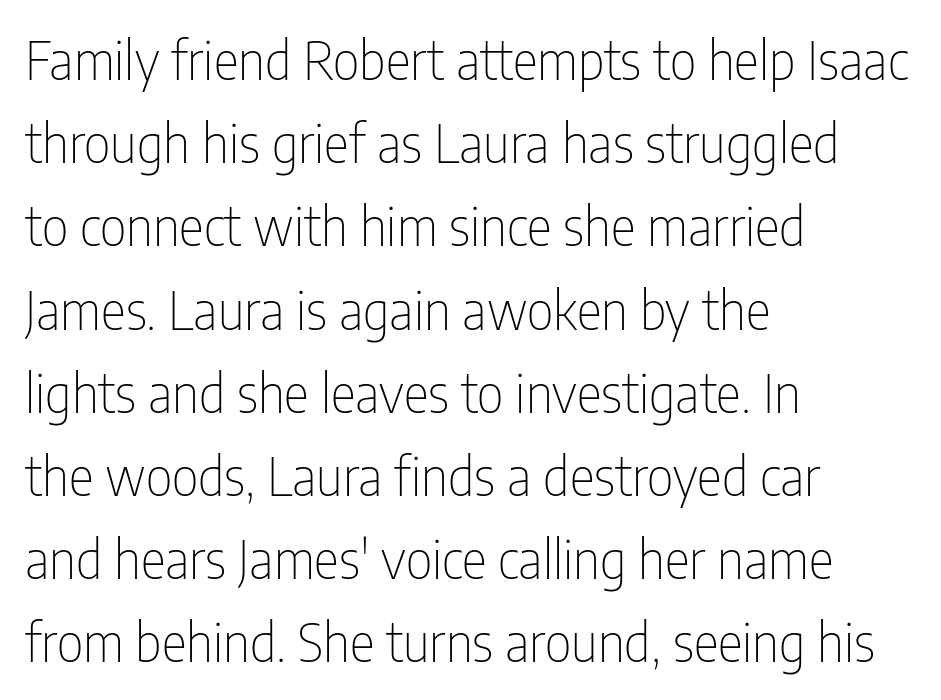
The image shows 53 px thin, condensed sans-serif type, upright; set left-aligned, normal line spacing (1.57x), normal letter spacing, not underlined; low stroke contrast and a medium x-height.
